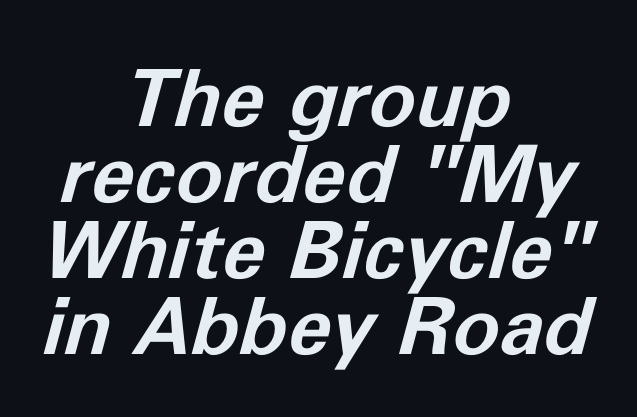
{"italic": "yes", "lean": "right", "slant_degrees": 11, "bold": "yes", "weight": "bold", "width": "normal", "stroke_contrast": "low", "x_height": "medium", "monospaced": "no", "underline": "no", "align": "center", "line_spacing": "tight", "line_spacing_ratio": 0.96, "letter_spacing": "normal", "letter_spacing_em": 0.0, "glyph_px": 79}
